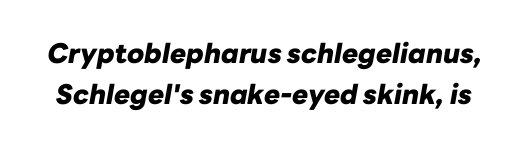
The image shows 27 px bold type, italic (leaning right); set normal line spacing (1.52x), normal letter spacing, not underlined.
